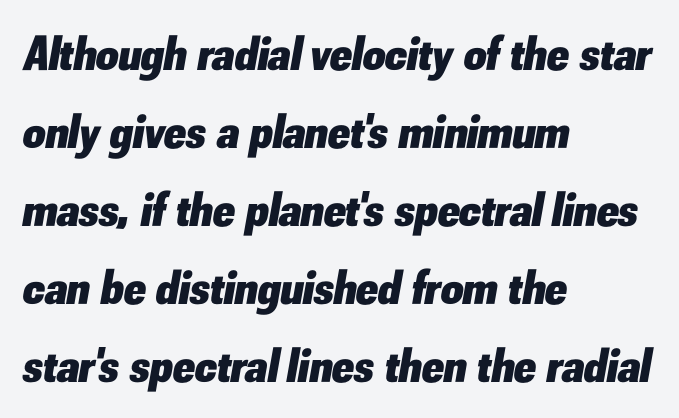
The image shows 49 px heavy type, italic (leaning right); set left-aligned, normal line spacing (1.59x), normal letter spacing, not underlined; low stroke contrast and a small x-height.
